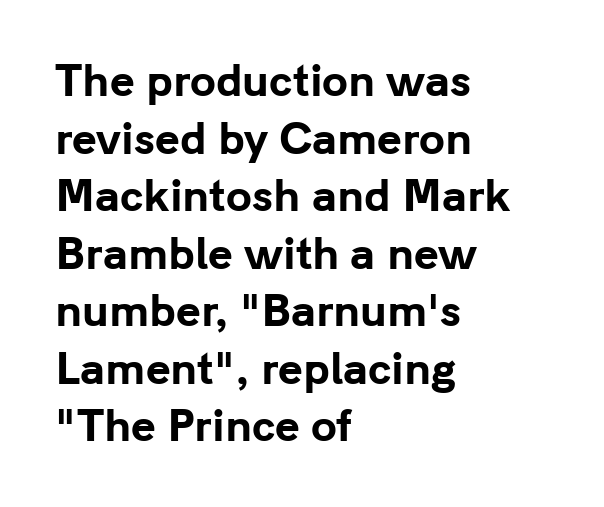
The image shows 42 px bold sans-serif type, upright; set left-aligned, normal line spacing (1.37x), normal letter spacing, not underlined; low stroke contrast and a medium x-height.
